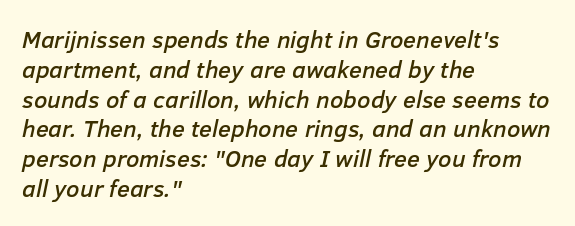
When letters slant like this, we call the style italic. Tracking here is standard; glyphs follow each other at the usual distance. Layout note: lines flush left. Beneath every word, the page is bare.
